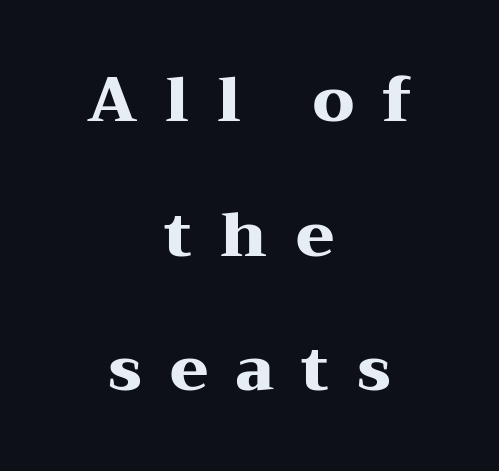
The image shows 62 px heavy, wide serif type, upright; set centered, loose line spacing (2.17x), unusually wide letter spacing (+0.45 em), not underlined; medium stroke contrast and a medium x-height.
